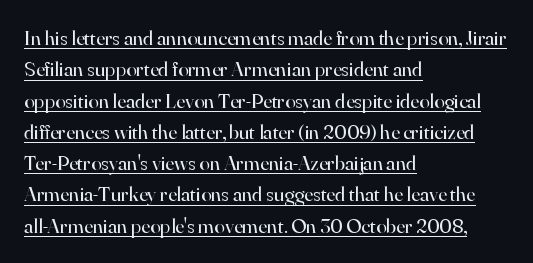
These lines were composed using upright roman letters. The paragraph shown leans on its left margin. The rendered words wear a rule along their underside. The letters look calm and open, with moderate or lighter stems.
